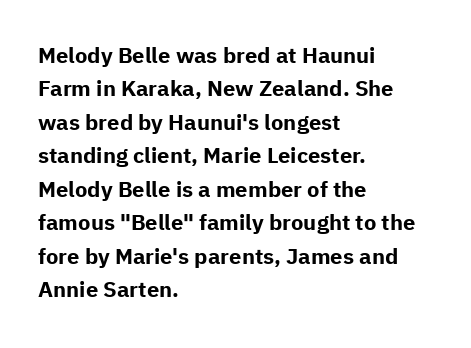
Q: Is the text bold? A: Yes.
Q: Is the text italic (slanted)? A: No, it is upright.
Q: Is the text underlined? A: No.
Q: How is the paragraph aligned? A: Left-aligned.
Q: Is the spacing between letters normal or unusually wide? A: Normal.
Q: Is the spacing between lines tight, normal or loose? A: Normal.
